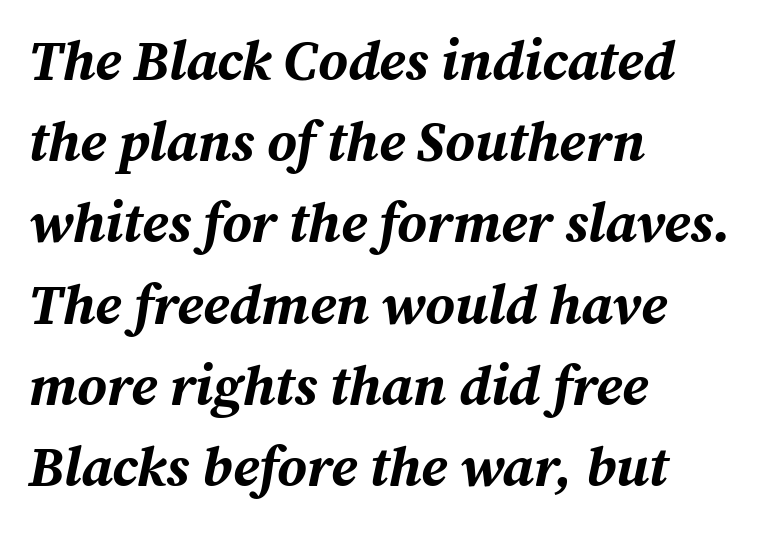
{"italic": "yes", "lean": "right", "slant_degrees": 12, "bold": "yes", "weight": "bold", "width": "normal", "stroke_contrast": "medium", "x_height": "medium", "monospaced": "no", "underline": "no", "align": "left", "line_spacing": "normal", "line_spacing_ratio": 1.45, "letter_spacing": "normal", "letter_spacing_em": 0.0, "glyph_px": 56}
